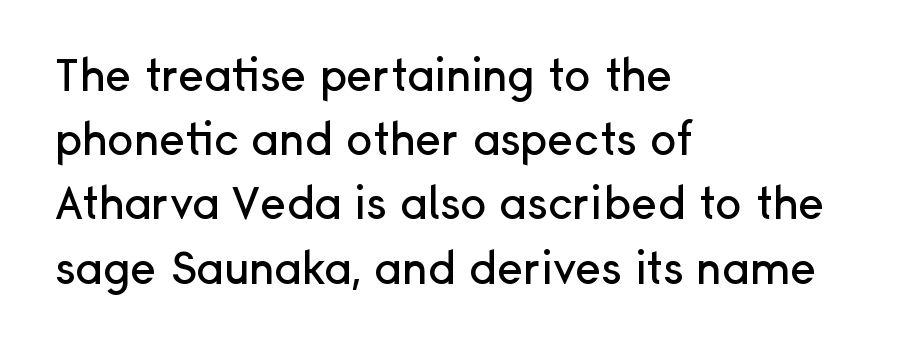
{"serif": "no", "italic": "no", "width": "normal", "stroke_contrast": "low", "x_height": "medium", "monospaced": "no", "underline": "no", "align": "left", "line_spacing": "normal", "line_spacing_ratio": 1.46, "letter_spacing": "normal", "letter_spacing_em": 0.0, "glyph_px": 44}
